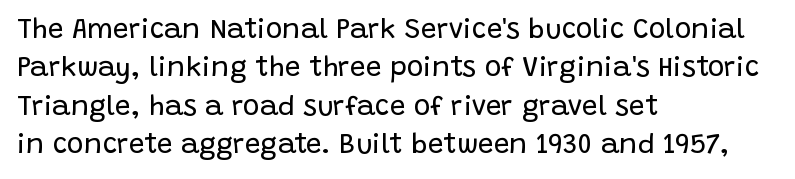
{"serif": "no", "italic": "no", "bold": "no", "weight": "regular", "width": "normal", "stroke_contrast": "low", "x_height": "large", "monospaced": "no", "underline": "no", "align": "left", "line_spacing": "normal", "line_spacing_ratio": 1.37, "letter_spacing": "normal", "letter_spacing_em": 0.0, "glyph_px": 28}
